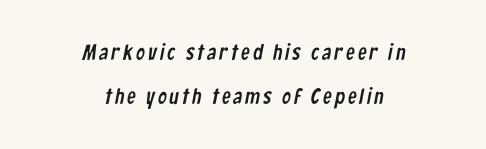
{"underline": "no", "align": "center", "line_spacing": "loose", "line_spacing_ratio": 2.01, "glyph_px": 22}
